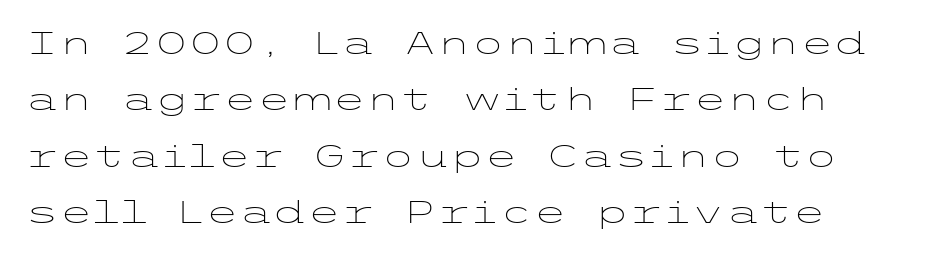
Nobody touched the tracking dial on this one. Underlining? Definitely not there. Look at the bottom of the vertical strokes: they stop flat, with no serifs. A typesetter would mark this as roman, not italic. All the whitespace from short lines collects on the right.
